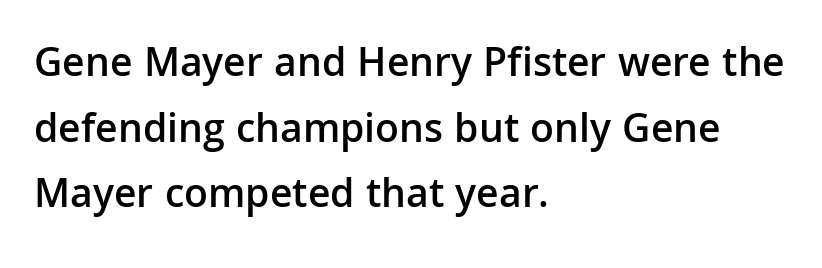
Q: Is the text bold? A: Semi-bold.
Q: Is the text italic (slanted)? A: No, it is upright.
Q: Is the typeface a serif or a sans-serif typeface? A: Sans-serif.
Q: Is the text underlined? A: No.
Q: How is the paragraph aligned? A: Left-aligned.
Q: Is the spacing between letters normal or unusually wide? A: Normal.
Q: Is the spacing between lines tight, normal or loose? A: Normal.
Q: Width (condensed, normal, or wide)? A: Normal.
Q: Stroke contrast? A: Low.
Q: x-height? A: Medium.
Q: Monospaced? A: No.
